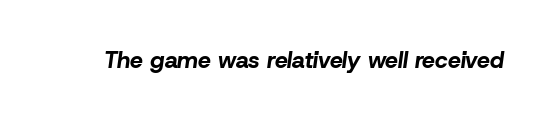
Q: Is the text bold? A: Yes.
Q: Is the text italic (slanted)? A: Yes, it leans right by about 8 degrees.
Q: Is the text underlined? A: No.
Q: Is the spacing between letters normal or unusually wide? A: Normal.
